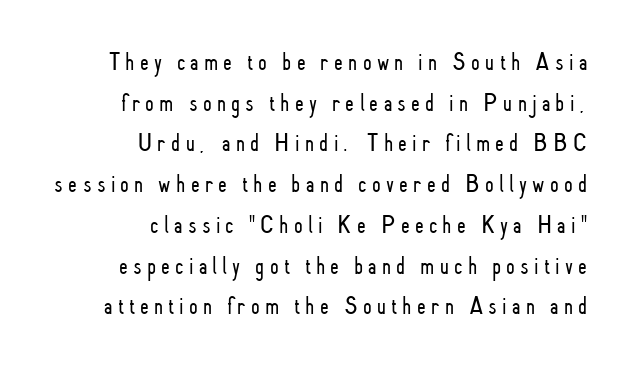
The image shows 25 px text type, upright; set right-aligned, normal line spacing (1.63x), unusually wide letter spacing (+0.21 em), not underlined.
